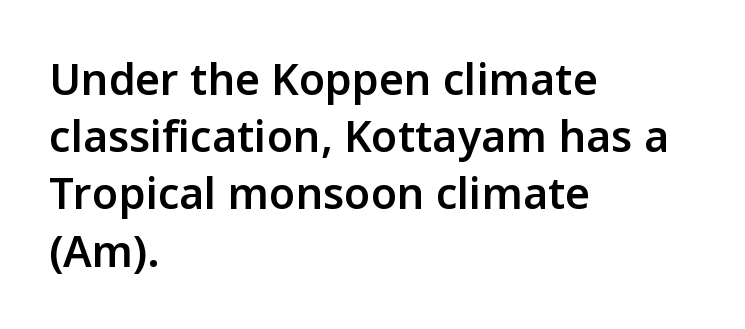
{"serif": "no", "italic": "no", "bold": "semi", "weight": "semibold", "width": "normal", "stroke_contrast": "low", "x_height": "medium", "monospaced": "no", "underline": "no", "align": "left", "line_spacing": "normal", "line_spacing_ratio": 1.33, "letter_spacing": "normal", "letter_spacing_em": 0.0, "glyph_px": 43}
